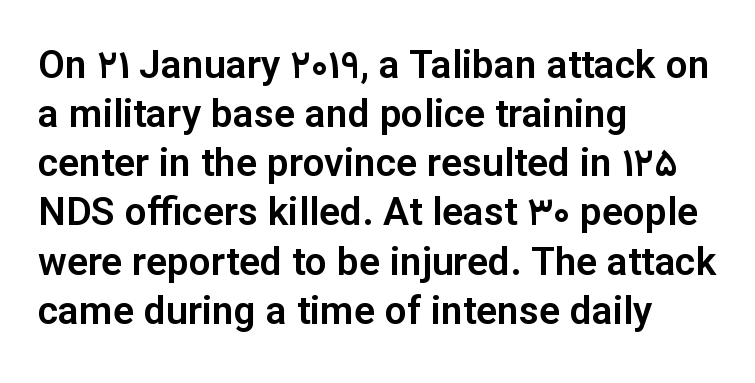
Q: Is the text italic (slanted)? A: No, it is upright.
Q: Is the typeface a serif or a sans-serif typeface? A: Sans-serif.
Q: Is the text underlined? A: No.
Q: How is the paragraph aligned? A: Left-aligned.
Q: Is the spacing between letters normal or unusually wide? A: Normal.
Q: Is the spacing between lines tight, normal or loose? A: Normal.
Q: Width (condensed, normal, or wide)? A: Normal.
Q: Stroke contrast? A: Low.
Q: x-height? A: Medium.
Q: Monospaced? A: No.
